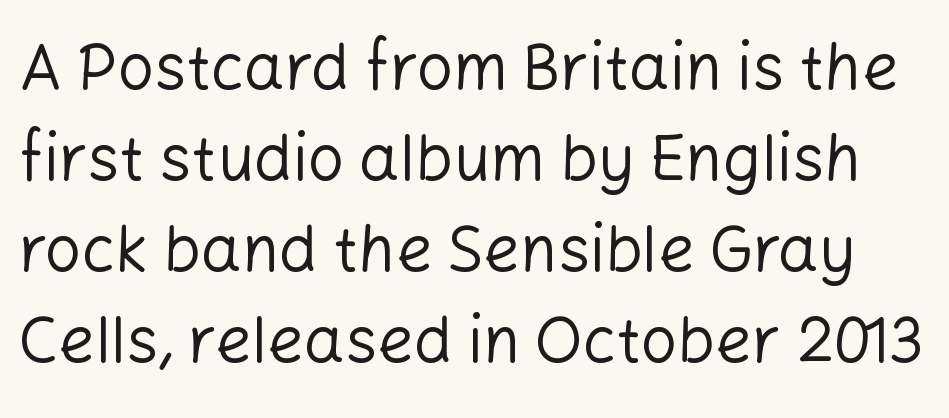
A typesetter would mark this as roman, not italic. Look at the bottom of the vertical strokes: they stop flat, with no serifs. Stems and bowls with no extra thickness — not bold. How would I describe the line gaps? Plain and ordinary.
